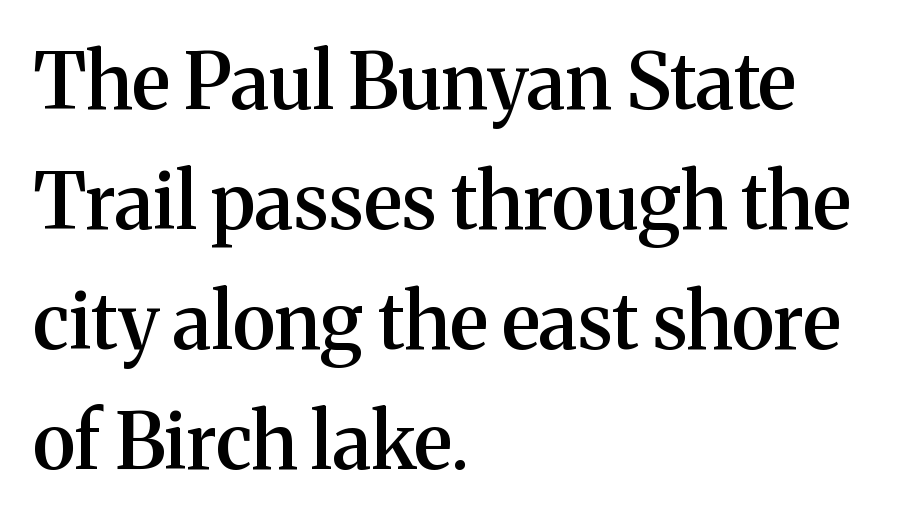
The image shows 77 px semibold serif type, upright; set left-aligned, normal line spacing (1.56x), normal letter spacing, not underlined; medium stroke contrast and a medium x-height.
